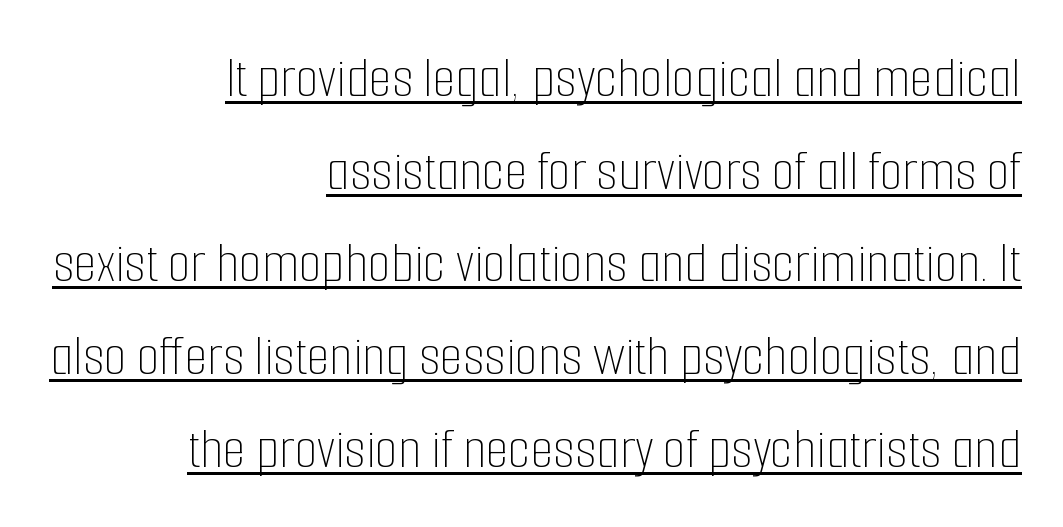
Q: Is the text bold? A: No.
Q: Is the text italic (slanted)? A: No, it is upright.
Q: Is the text underlined? A: Yes.
Q: How is the paragraph aligned? A: Right-aligned.
Q: Is the spacing between letters normal or unusually wide? A: Normal.
Q: Is the spacing between lines tight, normal or loose? A: Normal.
Q: Width (condensed, normal, or wide)? A: Condensed.
Q: Stroke contrast? A: Low.
Q: x-height? A: Medium.
Q: Monospaced? A: No.
